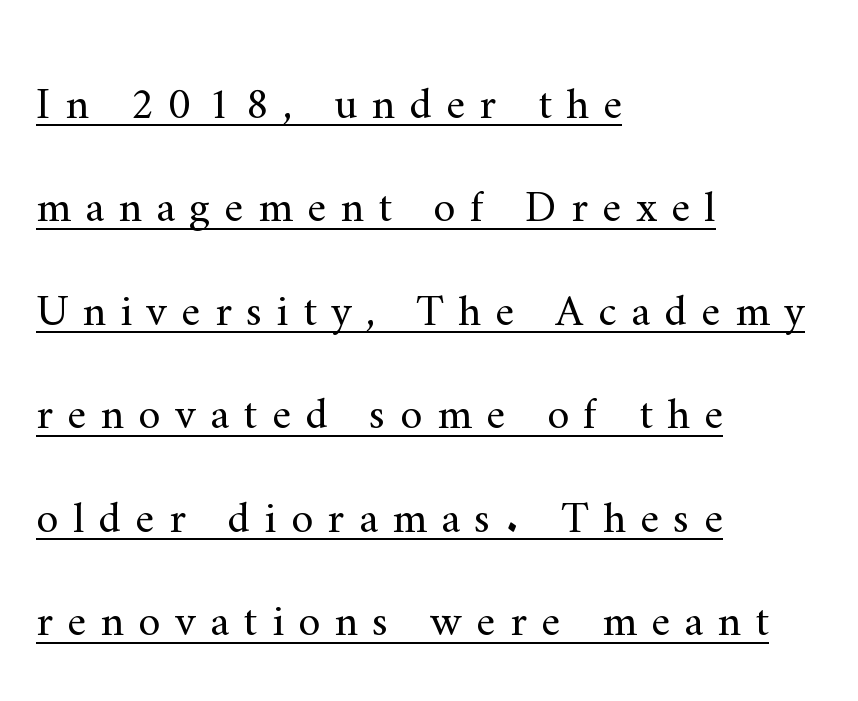
{"serif": "yes", "italic": "no", "bold": "no", "weight": "regular", "width": "normal", "stroke_contrast": "medium", "x_height": "small", "monospaced": "no", "underline": "yes", "align": "left", "line_spacing": "loose", "line_spacing_ratio": 2.3, "letter_spacing": "wide", "letter_spacing_em": 0.32, "glyph_px": 45}
